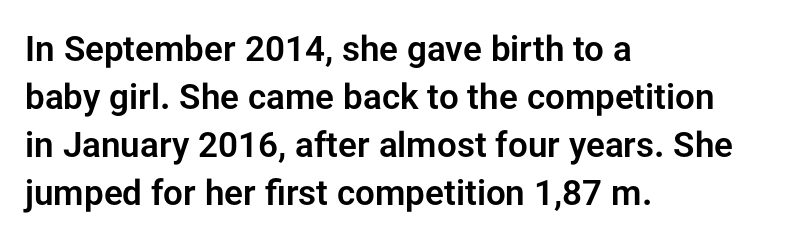
When letters stand straight like this, we call the style roman or upright. The leading is moderate, giving the passage an even texture. A typesetter would call this proportional, since set widths differ per character. Check where the strokes stop: nothing finishes them off — pure sans. The letterforms sit shoulder to shoulder at normal distance. The specimen omits any rule beneath the text block's lines.
